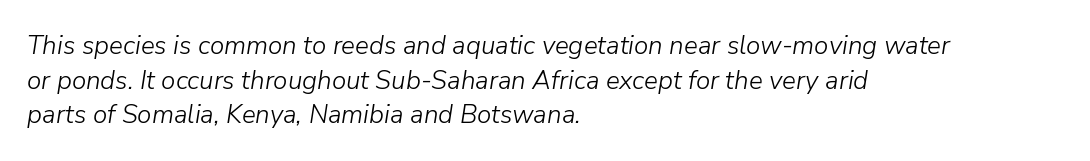
Tracking value appears to be zero — textbook default spacing. Heft: none added — not bold. This rendering features lettering with no underline. The typesetter chose a ragged-right arrangement here. The designer left line spacing at the default.
